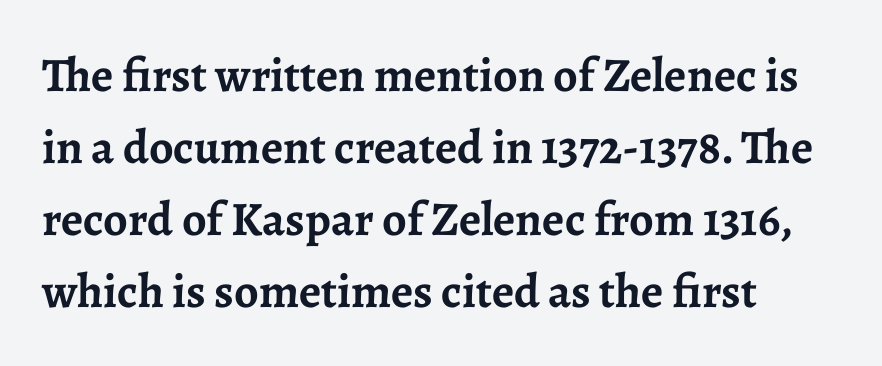
The image shows 48 px semibold serif type, upright; set left-aligned, normal line spacing (1.5x), normal letter spacing, not underlined; low stroke contrast and a medium x-height.
